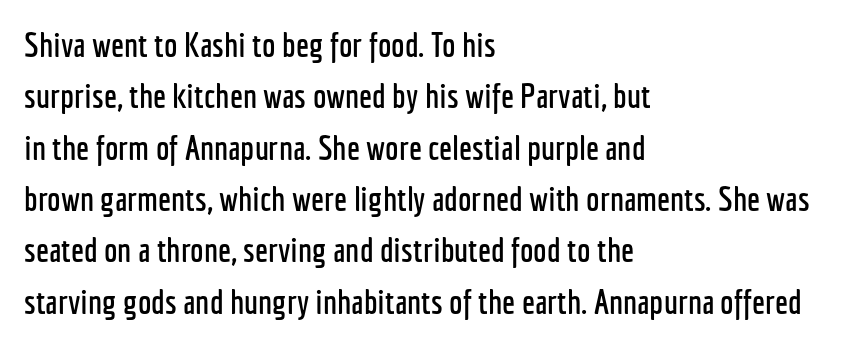
{"serif": "no", "italic": "no", "width": "condensed", "stroke_contrast": "low", "x_height": "medium", "monospaced": "no", "underline": "no", "align": "left", "line_spacing": "normal", "line_spacing_ratio": 1.51, "letter_spacing": "normal", "letter_spacing_em": 0.0, "glyph_px": 34}
